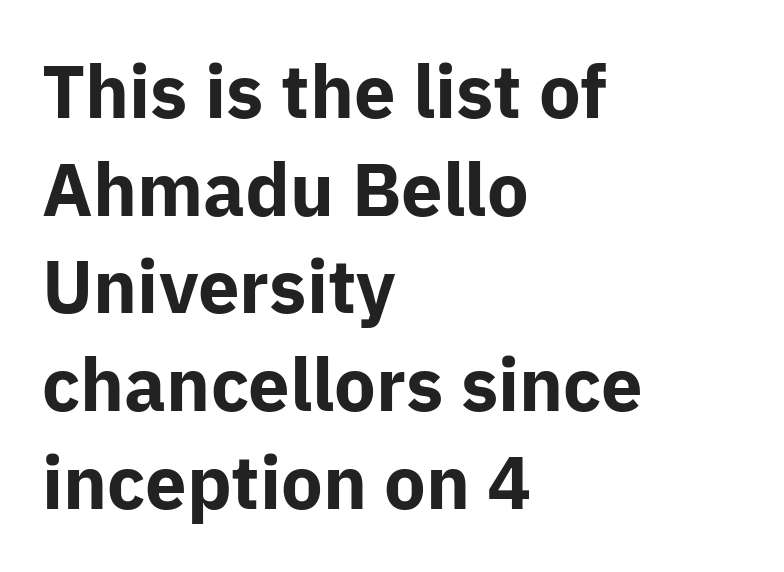
The image shows 74 px bold sans-serif type, upright; set left-aligned, normal line spacing (1.32x), normal letter spacing, not underlined; low stroke contrast and a medium x-height.
